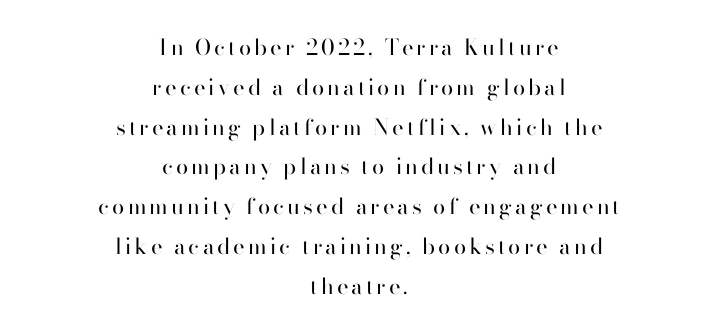
Q: Is the text bold? A: No.
Q: Is the text italic (slanted)? A: No, it is upright.
Q: Is the text underlined? A: No.
Q: How is the paragraph aligned? A: Centered.
